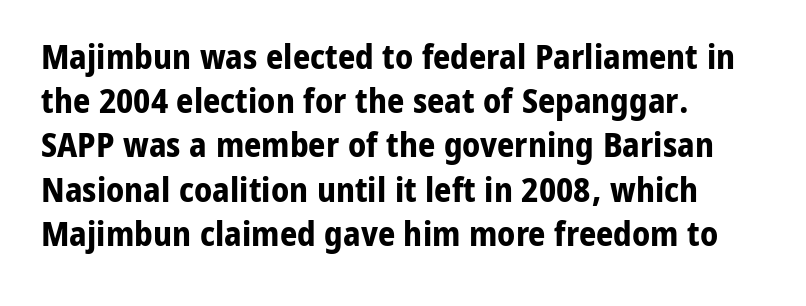
Q: Is the text bold? A: Yes.
Q: Is the text italic (slanted)? A: No, it is upright.
Q: Is the typeface a serif or a sans-serif typeface? A: Sans-serif.
Q: Is the text underlined? A: No.
Q: How is the paragraph aligned? A: Left-aligned.
Q: Is the spacing between letters normal or unusually wide? A: Normal.
Q: Is the spacing between lines tight, normal or loose? A: Normal.
Q: Width (condensed, normal, or wide)? A: Normal.
Q: Stroke contrast? A: Low.
Q: x-height? A: Medium.
Q: Monospaced? A: No.
